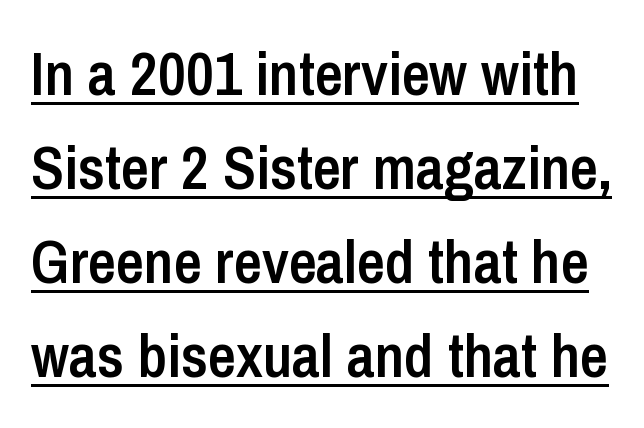
Q: Is the text bold? A: Semi-bold.
Q: Is the text italic (slanted)? A: No, it is upright.
Q: Is the typeface a serif or a sans-serif typeface? A: Sans-serif.
Q: Is the text underlined? A: Yes.
Q: Is the spacing between letters normal or unusually wide? A: Normal.
Q: Is the spacing between lines tight, normal or loose? A: Normal.
Q: Width (condensed, normal, or wide)? A: Condensed.
Q: Stroke contrast? A: Low.
Q: x-height? A: Medium.
Q: Monospaced? A: No.
